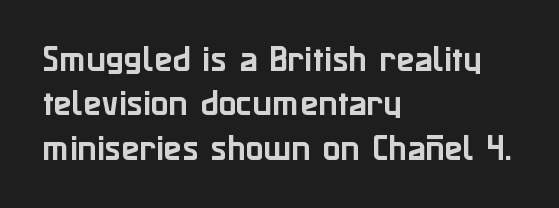
Each letter's strokes conclude bluntly, with no projecting serifs. The letters sit at their default tracking, neither squeezed nor spread. The paragraph shown leans on its left margin. Quick note: underline off.
